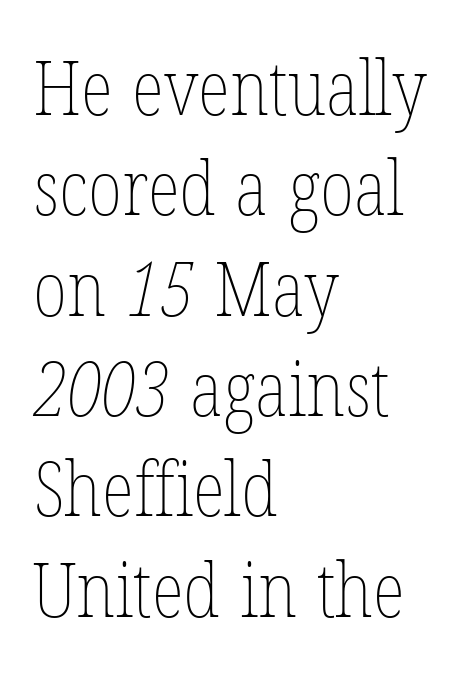
The rag falls on the right side of this text block. The letters look calm and open, with moderate or lighter stems. This sample keeps an unexceptional amount of space between lines. Students, note that the glyphs here touch the page at normal intervals. The gap between lines stays unmarked. Note the varied advance widths — an 'i' is clearly narrower than an 'm'.
